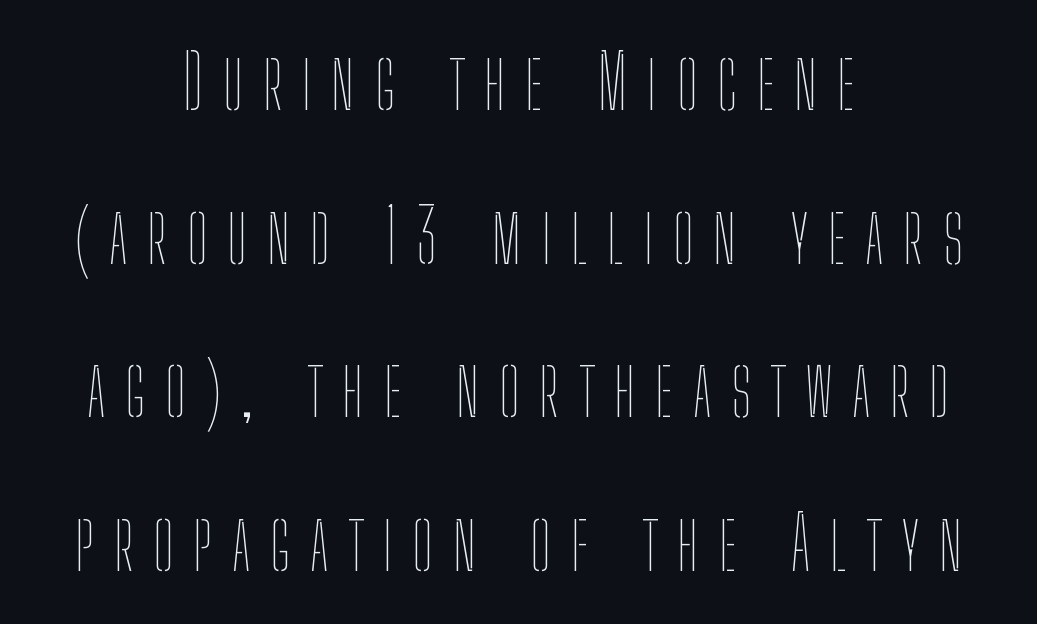
{"italic": "no", "bold": "no", "weight": "thin", "width": "condensed", "stroke_contrast": "low", "x_height": "medium", "monospaced": "no", "underline": "no", "align": "center", "line_spacing": "loose", "line_spacing_ratio": 2.05, "letter_spacing": "wide", "letter_spacing_em": 0.26, "glyph_px": 75}
